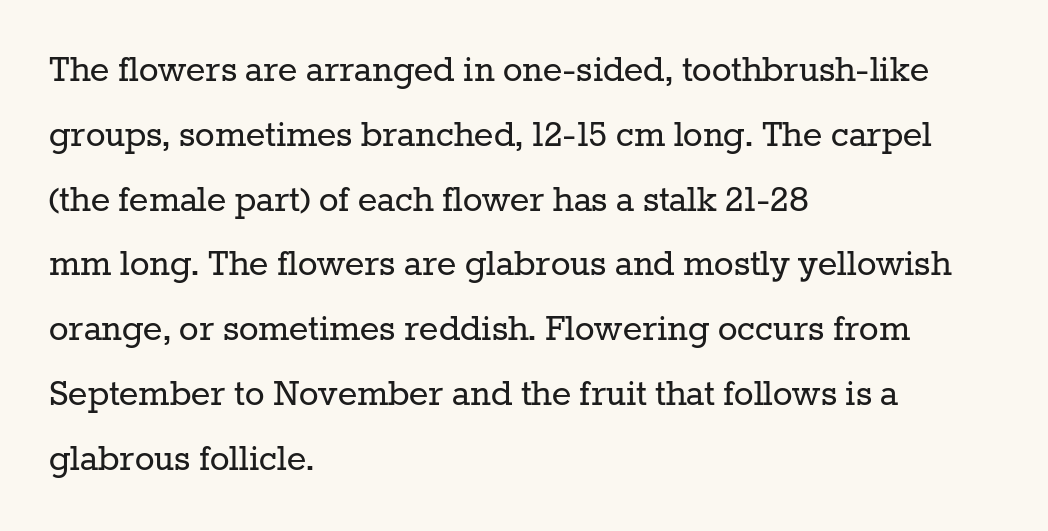
Q: Is the text bold? A: No.
Q: Is the text italic (slanted)? A: No, it is upright.
Q: Is the typeface a serif or a sans-serif typeface? A: Serif.
Q: Is the text underlined? A: No.
Q: How is the paragraph aligned? A: Left-aligned.
Q: Is the spacing between letters normal or unusually wide? A: Normal.
Q: Is the spacing between lines tight, normal or loose? A: Normal.
Q: Width (condensed, normal, or wide)? A: Normal.
Q: Stroke contrast? A: Low.
Q: x-height? A: Medium.
Q: Monospaced? A: No.
